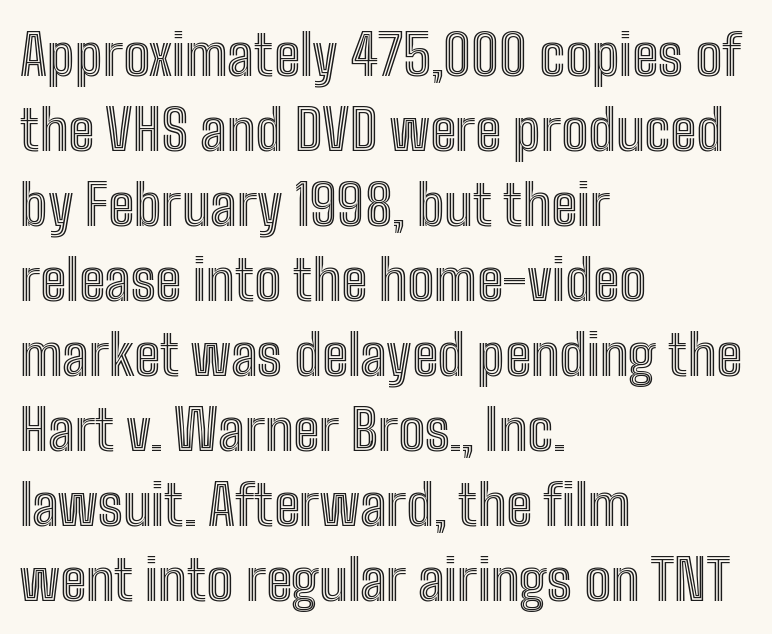
{"italic": "no", "width": "condensed", "x_height": "medium", "monospaced": "no", "underline": "no", "align": "left", "line_spacing": "normal", "line_spacing_ratio": 1.34, "letter_spacing": "normal", "letter_spacing_em": 0.0, "glyph_px": 56}
